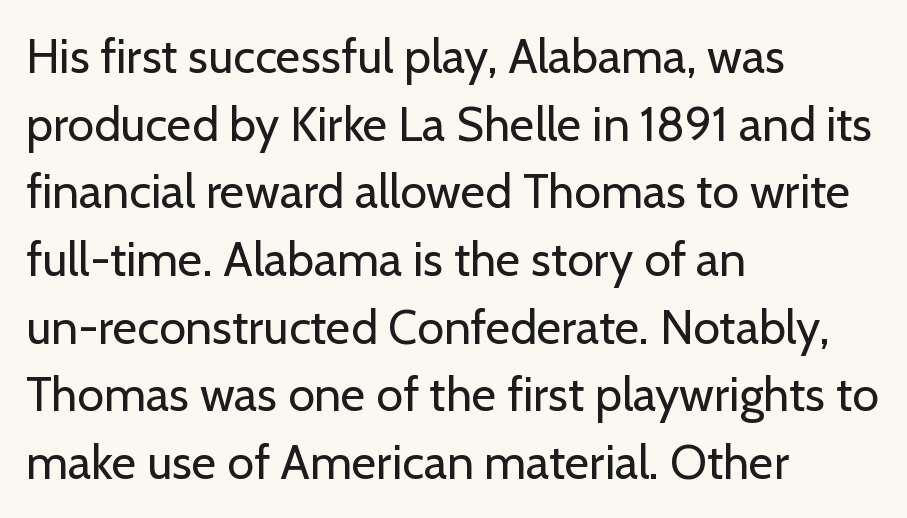
Q: Is the text bold? A: No.
Q: Is the text italic (slanted)? A: No, it is upright.
Q: Is the typeface a serif or a sans-serif typeface? A: Sans-serif.
Q: Is the text underlined? A: No.
Q: How is the paragraph aligned? A: Left-aligned.
Q: Is the spacing between letters normal or unusually wide? A: Normal.
Q: Is the spacing between lines tight, normal or loose? A: Normal.
Q: Width (condensed, normal, or wide)? A: Normal.
Q: Stroke contrast? A: Low.
Q: x-height? A: Medium.
Q: Monospaced? A: No.
